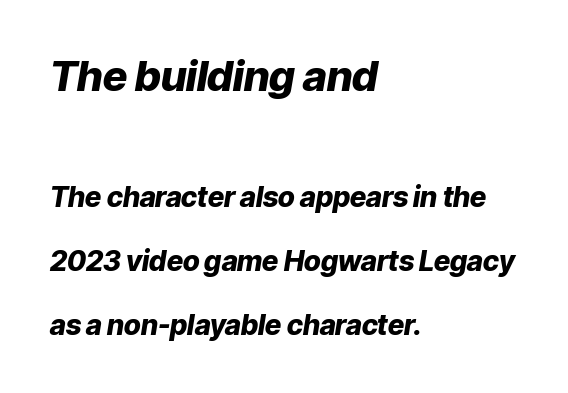
The image shows 42 px heavy type, italic (leaning right); set left-aligned, loose line spacing (2.28x), normal letter spacing, not underlined; the first (top) block is 1.5x larger; low stroke contrast and a medium x-height.
